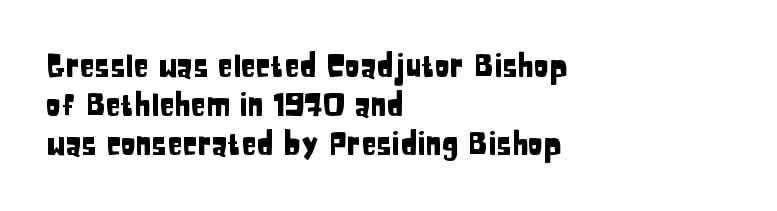
The image shows 31 px condensed sans-serif type, upright; set left-aligned, normal line spacing (1.26x), normal letter spacing, not underlined; low stroke contrast and a large x-height.
